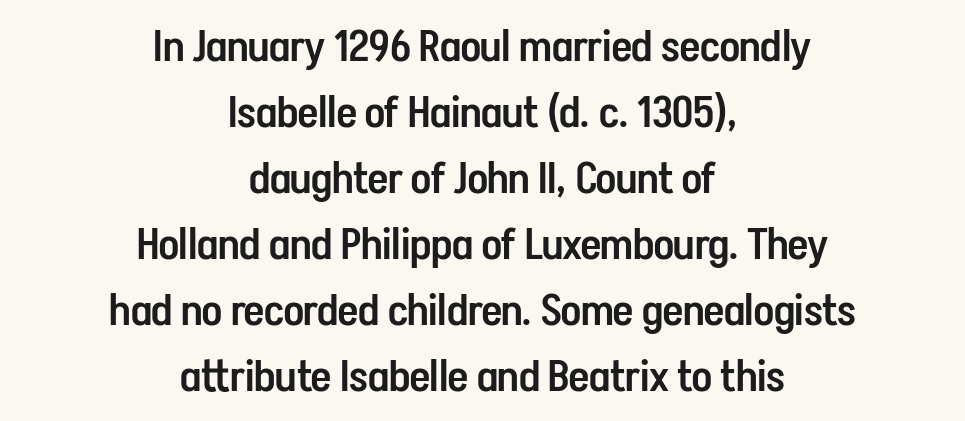
The image shows 44 px semibold, condensed sans-serif type, upright; set centered, normal line spacing (1.5x), normal letter spacing, not underlined; low stroke contrast and a medium x-height.
